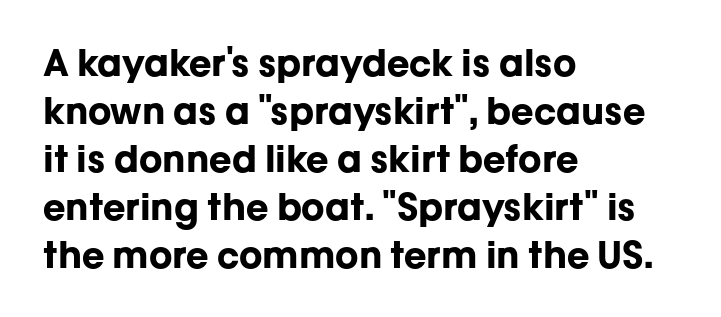
The image shows 37 px bold sans-serif type, upright; set left-aligned, normal line spacing (1.3x), normal letter spacing, not underlined; low stroke contrast and a medium x-height.
